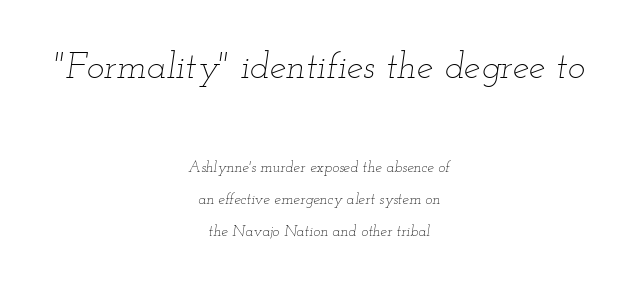
Q: Is the text bold? A: No.
Q: Is the text italic (slanted)? A: Yes, it leans right by about 12 degrees.
Q: Is the text underlined? A: No.
Q: How is the paragraph aligned? A: Centered.
Q: Is the spacing between letters normal or unusually wide? A: Normal.
Q: Is the spacing between lines tight, normal or loose? A: Loose.
Q: Which block of text is set in a larger size, the first (top) or the second (bottom)? A: The first (top) one.
Q: Width (condensed, normal, or wide)? A: Wide.
Q: Stroke contrast? A: Low.
Q: x-height? A: Small.
Q: Monospaced? A: No.
